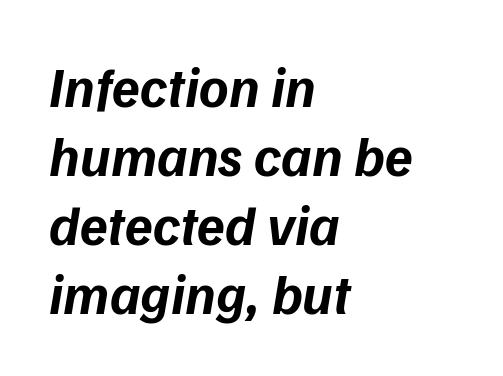
{"italic": "yes", "lean": "right", "slant_degrees": 9, "bold": "yes", "weight": "bold", "width": "normal", "stroke_contrast": "low", "x_height": "medium", "monospaced": "no", "underline": "no", "align": "left", "line_spacing_ratio": 1.23, "letter_spacing": "normal", "letter_spacing_em": 0.0, "glyph_px": 56}
